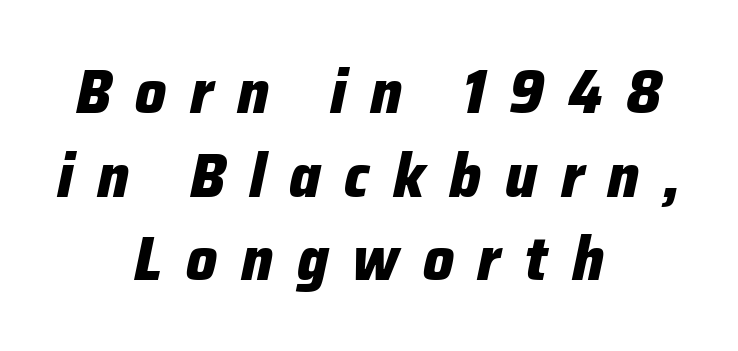
{"italic": "yes", "lean": "right", "slant_degrees": 12, "bold": "yes", "weight": "heavy", "width": "normal", "stroke_contrast": "low", "x_height": "medium", "monospaced": "no", "underline": "no", "align": "center", "line_spacing": "normal", "line_spacing_ratio": 1.37, "letter_spacing": "wide", "letter_spacing_em": 0.39, "glyph_px": 61}
